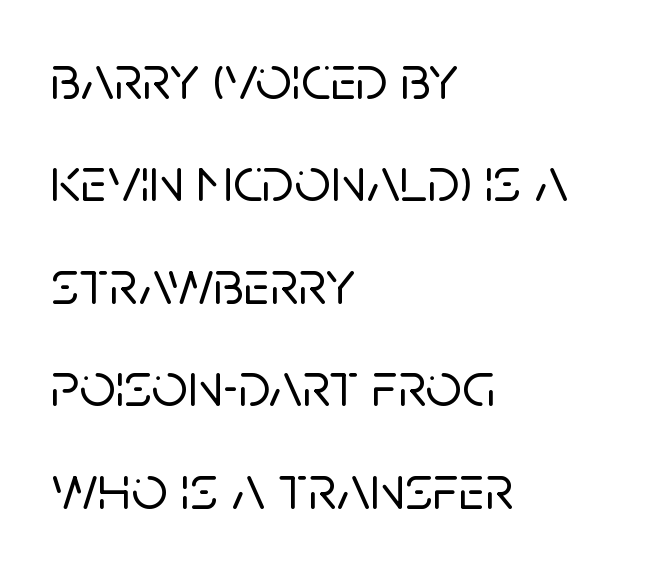
The image shows 64 px sans-serif type, upright; set left-aligned, normal line spacing (1.6x), normal letter spacing, not underlined; low stroke contrast and a large x-height.
